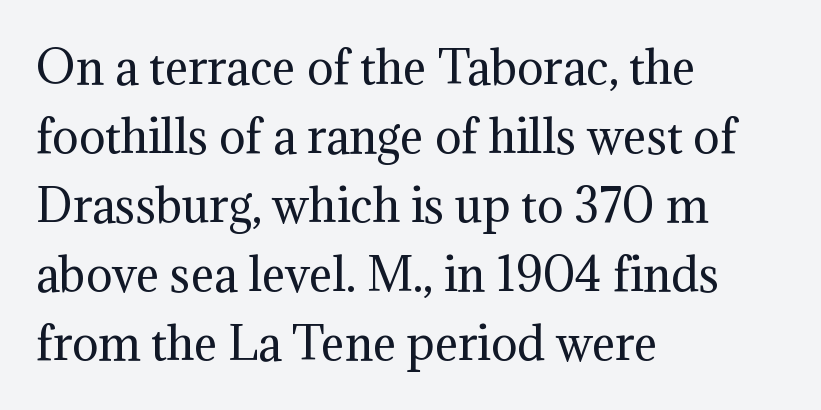
{"serif": "yes", "italic": "no", "bold": "no", "weight": "regular", "width": "normal", "stroke_contrast": "medium", "x_height": "medium", "monospaced": "no", "underline": "no", "align": "left", "line_spacing": "normal", "line_spacing_ratio": 1.57, "letter_spacing": "normal", "letter_spacing_em": 0.0, "glyph_px": 44}
